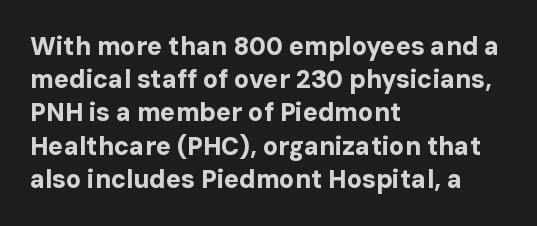
Q: Is the text bold? A: Yes.
Q: Is the text italic (slanted)? A: No, it is upright.
Q: Is the text underlined? A: No.
Q: How is the paragraph aligned? A: Left-aligned.
Q: Is the spacing between letters normal or unusually wide? A: Normal.
Q: Is the spacing between lines tight, normal or loose? A: Normal.
